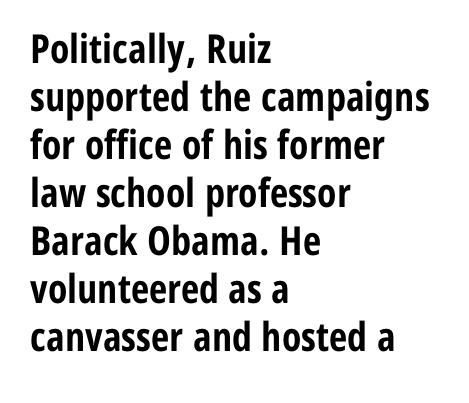
The image shows 40 px bold, condensed sans-serif type, upright; set left-aligned, line spacing 1.2x, normal letter spacing, not underlined; low stroke contrast and a medium x-height.
